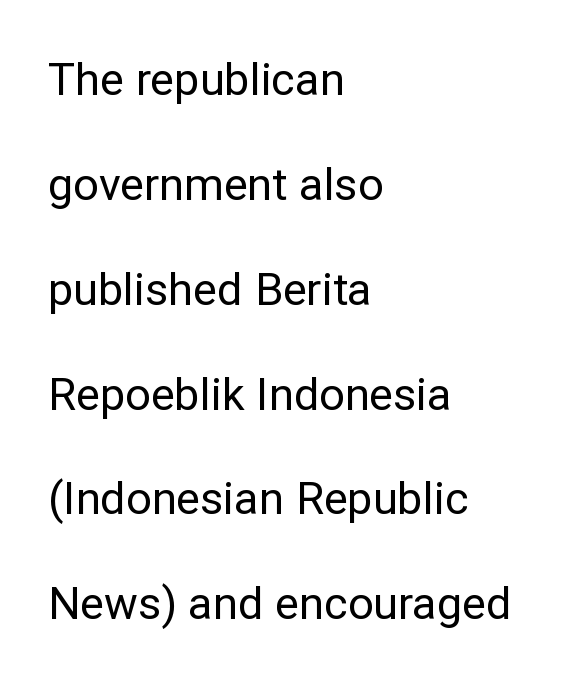
The line texture is even and compact thanks to regular tracking. Where is the straight margin? On the left. The space directly below the letters is spotless. A roman cut, with each character standing at attention. Think of a printed novel: that variable character pitch is what you see here.
